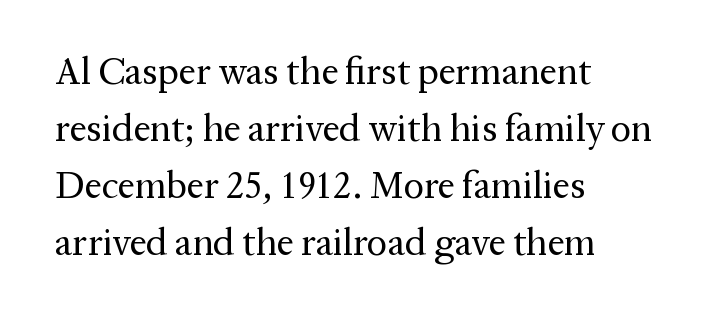
Q: Is the text bold? A: No.
Q: Is the text italic (slanted)? A: No, it is upright.
Q: Is the typeface a serif or a sans-serif typeface? A: Serif.
Q: Is the text underlined? A: No.
Q: How is the paragraph aligned? A: Left-aligned.
Q: Is the spacing between letters normal or unusually wide? A: Normal.
Q: Is the spacing between lines tight, normal or loose? A: Normal.
Q: Width (condensed, normal, or wide)? A: Normal.
Q: Stroke contrast? A: Medium.
Q: x-height? A: Medium.
Q: Monospaced? A: No.
